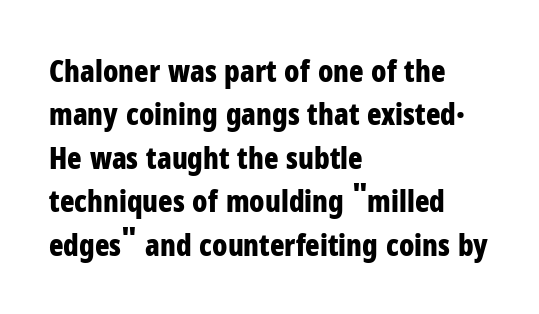
The image shows 30 px bold, condensed sans-serif type, upright; set left-aligned, normal line spacing (1.45x), normal letter spacing, not underlined; low stroke contrast and a medium x-height.
